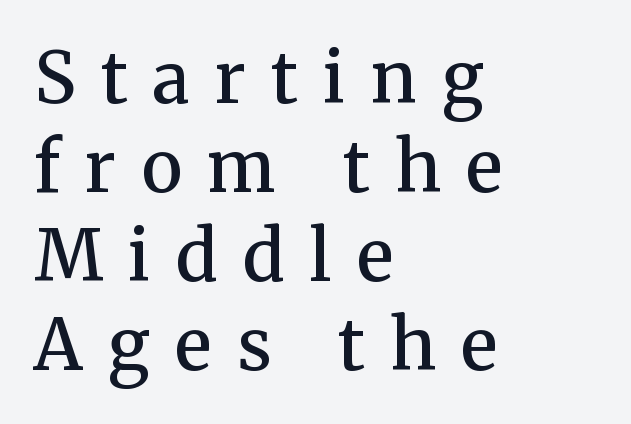
Q: Is the text bold? A: Semi-bold.
Q: Is the text italic (slanted)? A: No, it is upright.
Q: Is the typeface a serif or a sans-serif typeface? A: Serif.
Q: Is the text underlined? A: No.
Q: How is the paragraph aligned? A: Left-aligned.
Q: Is the spacing between letters normal or unusually wide? A: Unusually wide.
Q: Is the spacing between lines tight, normal or loose? A: Normal.
Q: Width (condensed, normal, or wide)? A: Normal.
Q: Stroke contrast? A: Medium.
Q: x-height? A: Medium.
Q: Monospaced? A: No.
